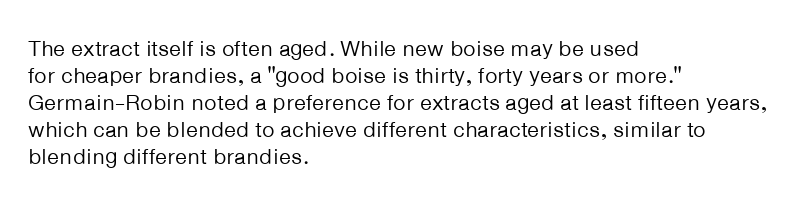
Beneath every word, the page is bare. The lettering holds an erect, upright posture throughout. Caption: face not bold, strokes unweighted. The gaps between neighbouring characters are ordinary and unremarkable.
